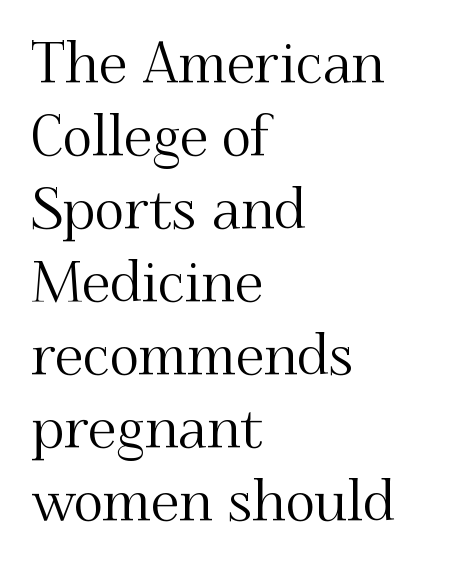
Q: Is the text italic (slanted)? A: No, it is upright.
Q: Is the typeface a serif or a sans-serif typeface? A: Serif.
Q: Is the text underlined? A: No.
Q: How is the paragraph aligned? A: Left-aligned.
Q: Is the spacing between letters normal or unusually wide? A: Normal.
Q: Is the spacing between lines tight, normal or loose? A: Normal.
Q: Width (condensed, normal, or wide)? A: Normal.
Q: Stroke contrast? A: Medium.
Q: x-height? A: Small.
Q: Monospaced? A: No.
